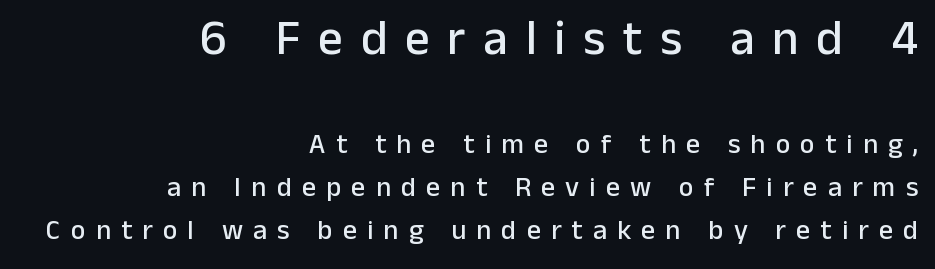
{"serif": "no", "italic": "no", "width": "normal", "stroke_contrast": "low", "x_height": "medium", "monospaced": "no", "underline": "no", "align": "right", "line_spacing": "normal", "line_spacing_ratio": 1.54, "letter_spacing": "wide", "letter_spacing_em": 0.36, "larger_block": "first", "size_ratio": 1.75, "glyph_px": 49}
